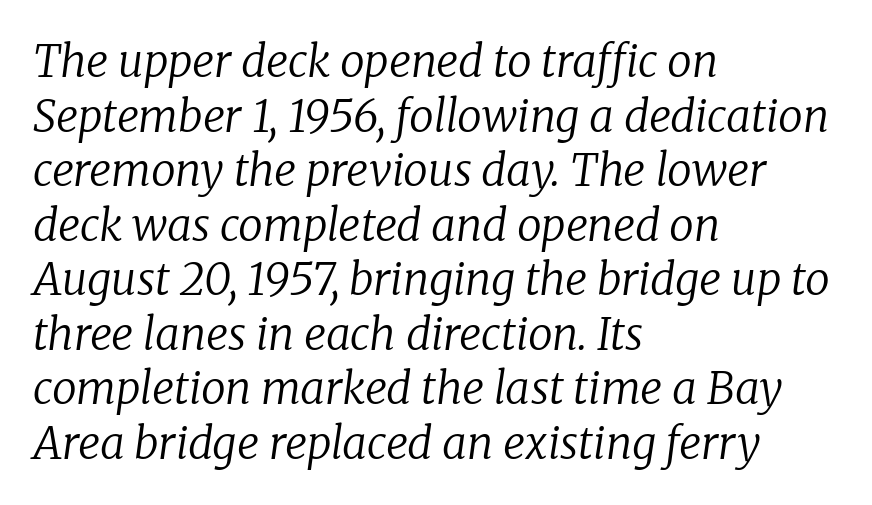
Nothing unusual about the tracking: characters are spaced as the font intends. The passage shown is typed in a proportional face where columns would drift. Only glyphs here, with clear space below each row. Left-aligned paragraph, ragged on the right.
